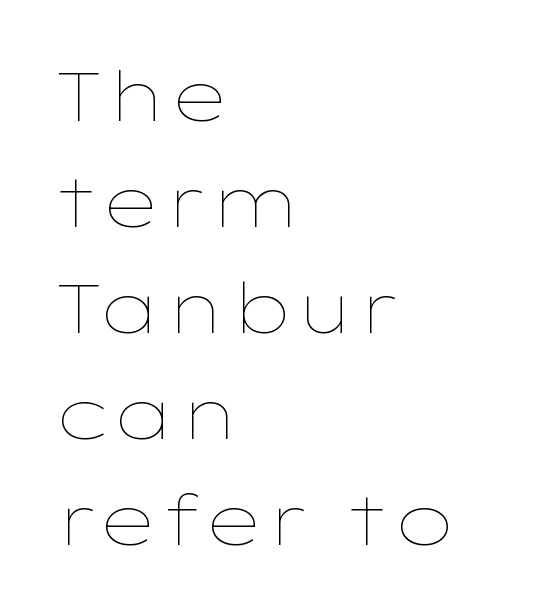
{"italic": "no", "bold": "no", "weight": "thin", "width": "wide", "stroke_contrast": "low", "x_height": "medium", "monospaced": "no", "underline": "no", "align": "left", "line_spacing": "normal", "line_spacing_ratio": 1.56, "letter_spacing": "normal", "letter_spacing_em": 0.0, "glyph_px": 68}
